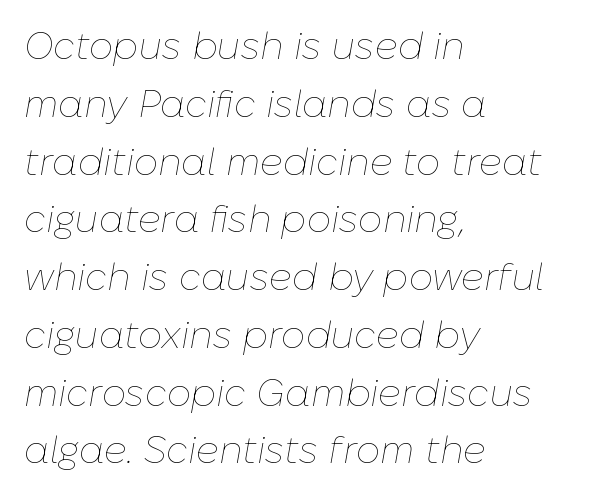
The image shows 38 px thin type, italic (leaning right); set left-aligned, normal line spacing (1.52x), normal letter spacing, not underlined; low stroke contrast and a medium x-height.
